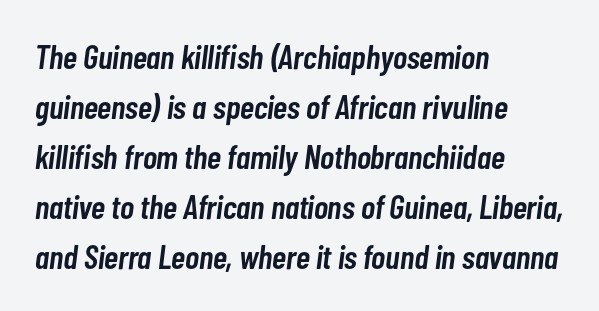
{"italic": "yes", "lean": "right", "slant_degrees": 7, "bold": "semi", "weight": "semibold", "width": "condensed", "stroke_contrast": "low", "x_height": "medium", "monospaced": "no", "underline": "no", "align": "left", "line_spacing": "normal", "line_spacing_ratio": 1.47, "letter_spacing": "normal", "letter_spacing_em": 0.0, "glyph_px": 34}
